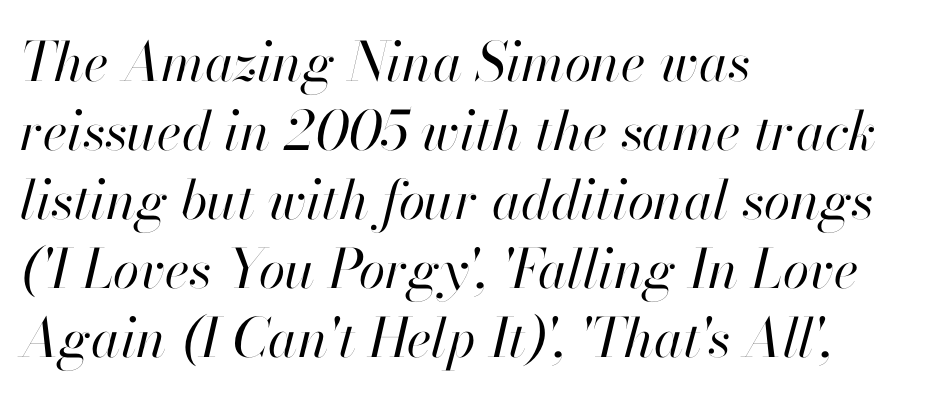
One glance says typical: line gaps are just what's usual. This rendering features lettering with no underline. Here the glyphs are tracked normally, forming tight word shapes. These lines stack with their left ends in a neat column. It's the slanting kind of type.
